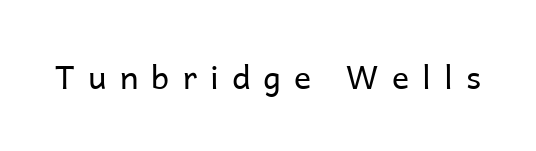
Q: Is the text bold? A: No.
Q: Is the text italic (slanted)? A: No, it is upright.
Q: Is the typeface a serif or a sans-serif typeface? A: Sans-serif.
Q: Is the text underlined? A: No.
Q: Is the spacing between letters normal or unusually wide? A: Unusually wide.
Q: Width (condensed, normal, or wide)? A: Normal.
Q: Stroke contrast? A: Low.
Q: x-height? A: Medium.
Q: Monospaced? A: No.
